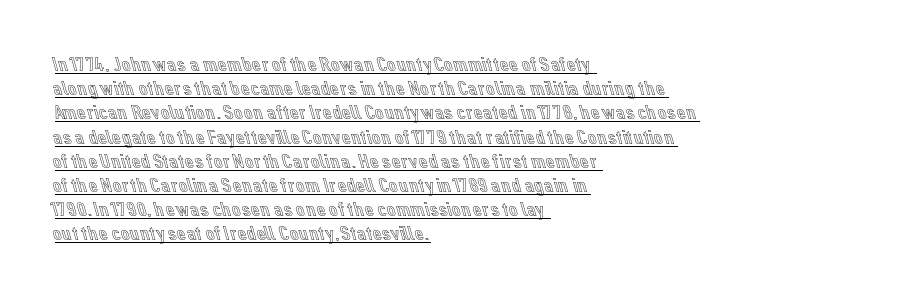
{"underline": "yes", "align": "left", "line_spacing_ratio": 1.21, "letter_spacing": "normal", "letter_spacing_em": 0.0, "glyph_px": 20}
